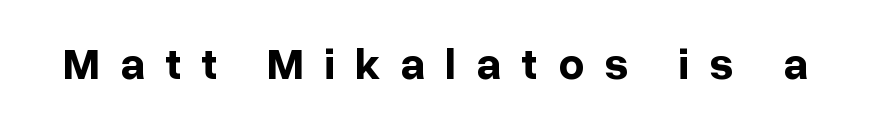
The image shows 45 px bold sans-serif type, upright; set unusually wide letter spacing (+0.45 em), not underlined; low stroke contrast and a medium x-height.
